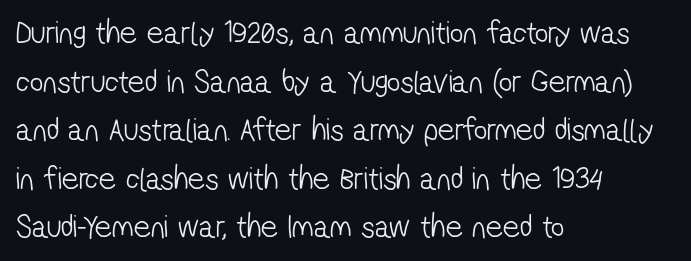
This sample keeps an unexceptional amount of space between lines. Spacing between characters is what you'd get straight out of the box. Each line starts at the same left margin while the right side varies. The face used here is a sans, in the tradition of grotesques and geometrics. A light-to-regular cut is what we see here. Do the characters align in a grid? No, the font is proportional.
